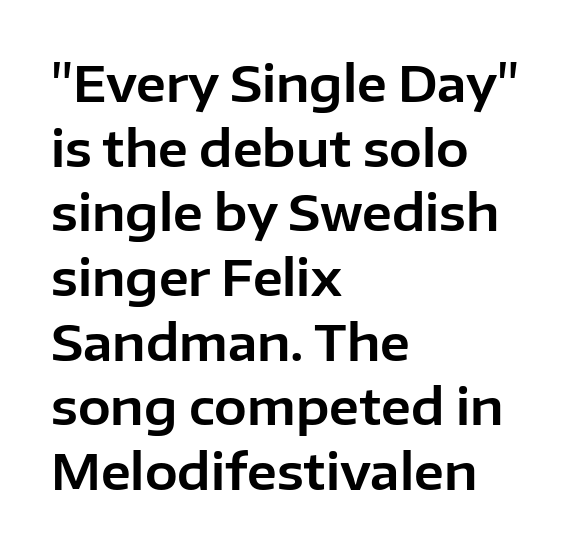
{"serif": "no", "italic": "no", "width": "normal", "stroke_contrast": "low", "x_height": "medium", "monospaced": "no", "underline": "no", "align": "left", "line_spacing": "normal", "line_spacing_ratio": 1.32, "letter_spacing": "normal", "letter_spacing_em": 0.0, "glyph_px": 49}
